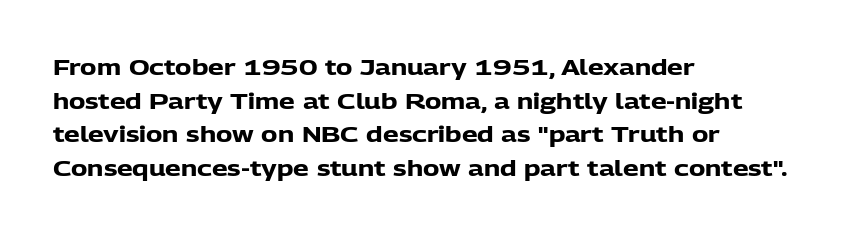
This sample is left-justified, so line endings fall wherever the words run out. Ascenders rise straight up at ninety degrees. Notice how descenders clear the ascenders below comfortably — that's standard leading. Is the type bold? Yes — the strokes are clearly thick and heavy.
